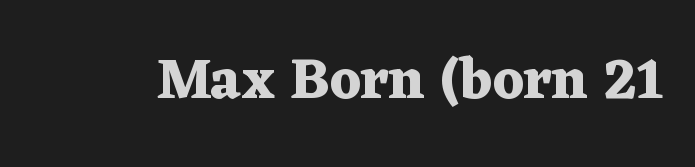
{"serif": "yes", "italic": "no", "bold": "yes", "weight": "heavy", "width": "wide", "stroke_contrast": "medium", "x_height": "medium", "monospaced": "no", "underline": "no", "letter_spacing": "normal", "letter_spacing_em": 0.0, "glyph_px": 57}
